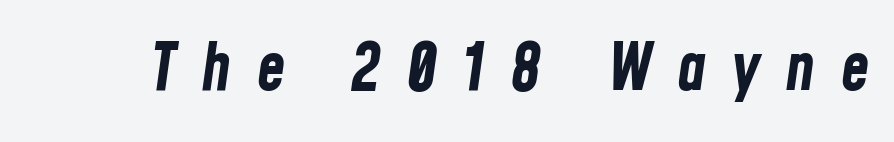
{"italic": "yes", "lean": "right", "slant_degrees": 8, "bold": "yes", "weight": "bold", "width": "condensed", "stroke_contrast": "low", "x_height": "medium", "monospaced": "no", "underline": "no", "letter_spacing": "wide", "letter_spacing_em": 0.39, "glyph_px": 65}
